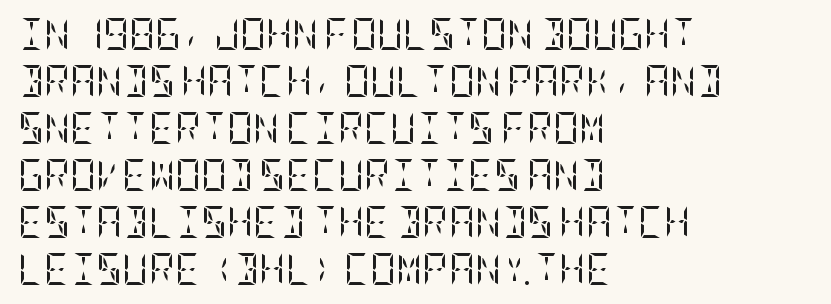
Q: Is the text bold? A: No.
Q: Is the text italic (slanted)? A: No, it is upright.
Q: Is the typeface a serif or a sans-serif typeface? A: Serif.
Q: Is the text underlined? A: No.
Q: How is the paragraph aligned? A: Left-aligned.
Q: Is the spacing between letters normal or unusually wide? A: Normal.
Q: Is the spacing between lines tight, normal or loose? A: Normal.
Q: Width (condensed, normal, or wide)? A: Condensed.
Q: Stroke contrast? A: Low.
Q: x-height? A: Large.
